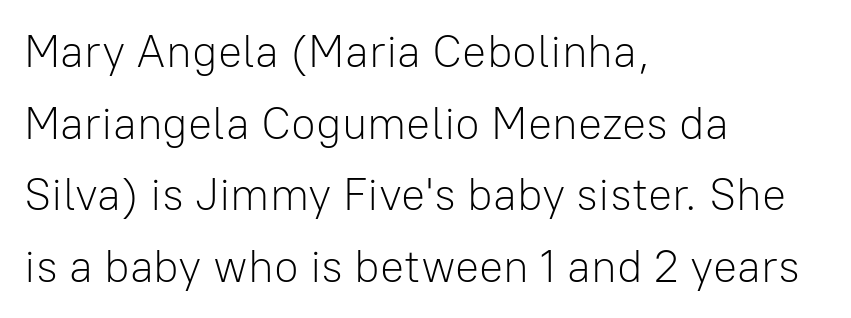
Q: Is the text bold? A: No.
Q: Is the text italic (slanted)? A: No, it is upright.
Q: Is the typeface a serif or a sans-serif typeface? A: Sans-serif.
Q: Is the text underlined? A: No.
Q: How is the paragraph aligned? A: Left-aligned.
Q: Is the spacing between letters normal or unusually wide? A: Normal.
Q: Is the spacing between lines tight, normal or loose? A: Normal.
Q: Width (condensed, normal, or wide)? A: Normal.
Q: Stroke contrast? A: Low.
Q: x-height? A: Medium.
Q: Monospaced? A: No.
